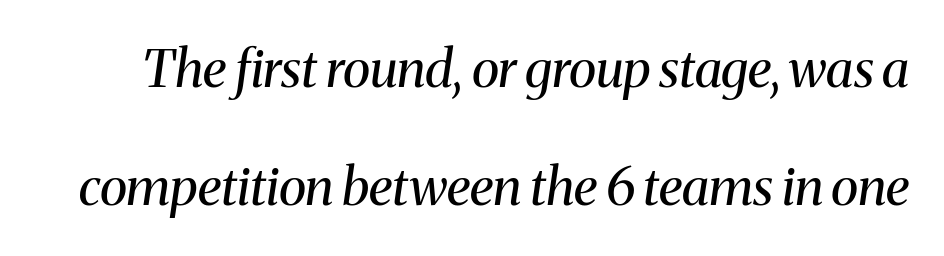
{"serif": "yes", "italic": "yes", "lean": "right", "slant_degrees": 8, "bold": "no", "weight": "regular", "width": "normal", "stroke_contrast": "medium", "x_height": "medium", "monospaced": "no", "underline": "no", "line_spacing": "loose", "line_spacing_ratio": 2.27, "letter_spacing": "normal", "letter_spacing_em": 0.0, "glyph_px": 52}
